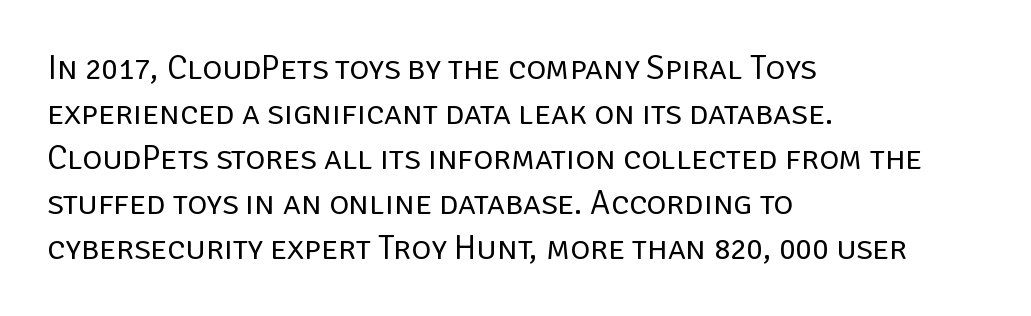
Do the characters align in a grid? No, the font is proportional. A quiet, ordinary-to-light weight characterises the typeface. What stands out about the letter spacing? Nothing — it is the standard amount. If you drew a ruler down the left edge, every line would touch it. The line-height multiplier appears to be the usual default.
